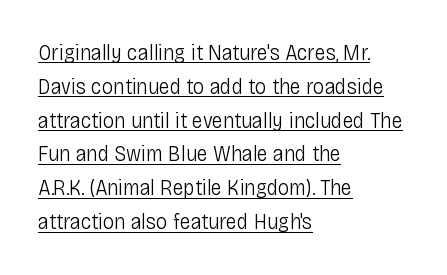
Spacing between characters is what you'd get straight out of the box. In terms of posture, this sample is upright. One-word summary of the alignment: left. This reads as an unemphasized weight, regular at the heaviest.
